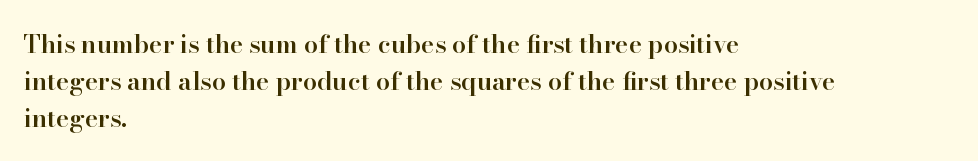
The image shows 25 px text type, upright; set left-aligned, normal line spacing (1.48x), normal letter spacing, not underlined.
